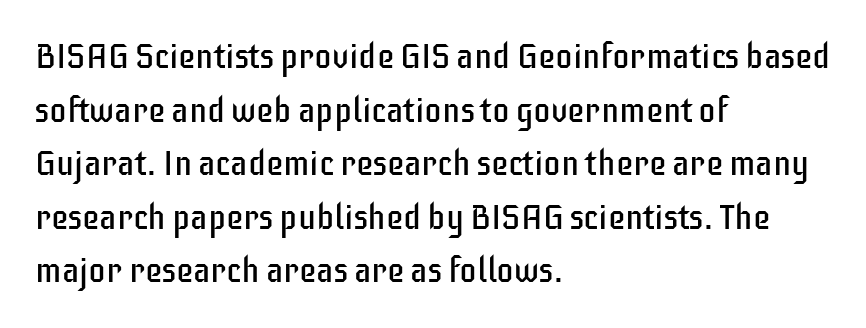
The image shows 35 px regular-weight, condensed sans-serif type, upright; set left-aligned, normal line spacing (1.53x), normal letter spacing, not underlined; low stroke contrast and a large x-height.
